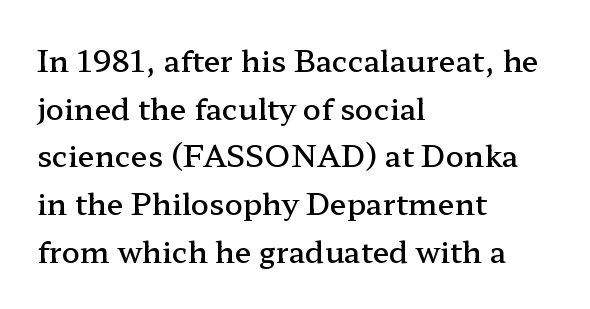
Q: Is the text bold? A: Semi-bold.
Q: Is the text italic (slanted)? A: No, it is upright.
Q: Is the typeface a serif or a sans-serif typeface? A: Serif.
Q: Is the text underlined? A: No.
Q: How is the paragraph aligned? A: Left-aligned.
Q: Is the spacing between letters normal or unusually wide? A: Normal.
Q: Is the spacing between lines tight, normal or loose? A: Normal.
Q: Width (condensed, normal, or wide)? A: Wide.
Q: Stroke contrast? A: Low.
Q: x-height? A: Medium.
Q: Monospaced? A: No.
